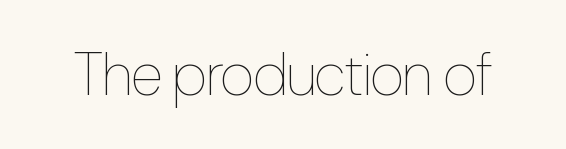
Counters stay open thanks to moderate or lighter strokes. The face used here is rendered with its standard letterfit. No italicization has been applied; the sample stays upright. Looks like regular typesetting: each glyph gets only the width it needs.
